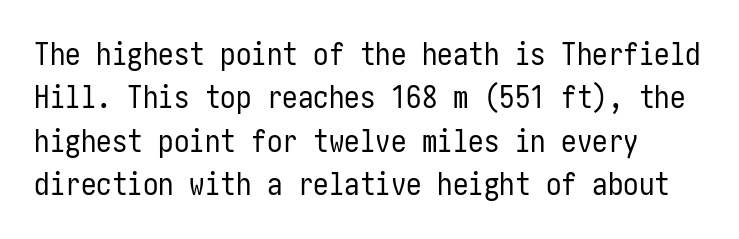
Counters stay open thanks to moderate or lighter strokes. What stands out about the letter spacing? Nothing — it is the standard amount. The words here are not underlined. How would I describe the line gaps? Plain and ordinary.
